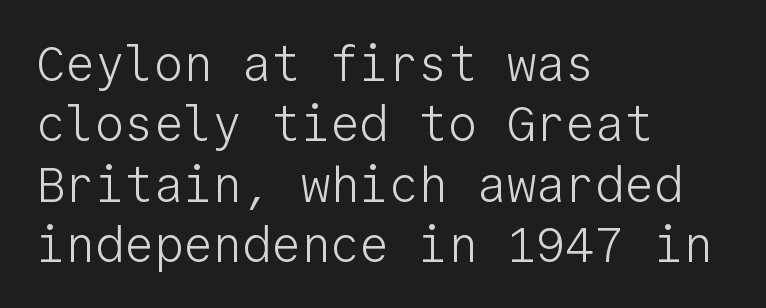
Q: Is the text bold? A: No.
Q: Is the text italic (slanted)? A: No, it is upright.
Q: Is the typeface a serif or a sans-serif typeface? A: Sans-serif.
Q: Is the text underlined? A: No.
Q: How is the paragraph aligned? A: Left-aligned.
Q: Is the spacing between letters normal or unusually wide? A: Normal.
Q: Width (condensed, normal, or wide)? A: Normal.
Q: Stroke contrast? A: Low.
Q: x-height? A: Medium.
Q: Monospaced? A: Yes.
